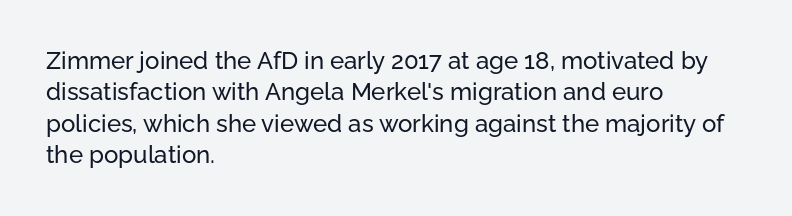
Here the glyphs are tracked normally, forming tight word shapes. Type without underlining. A roman cut, with each character standing at attention. A classic flush-left, rag-right setting is used for this passage.
